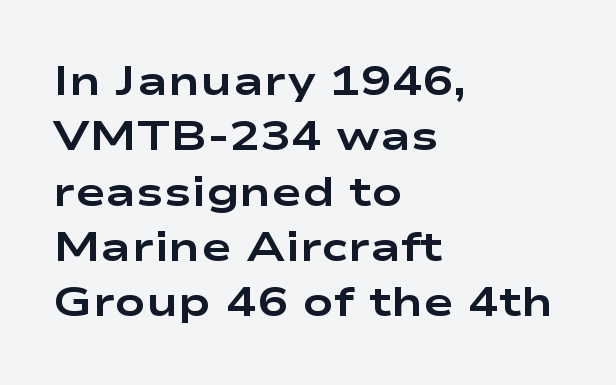
Leading matches the norm, producing a regular column. Glance below the letters and you will spot only blank space. Look at the stroke-to-counter ratio: heavy, a bold. Notice how the stems are strictly vertical — no italics here. The rendering anchors every line to the left-hand side.
